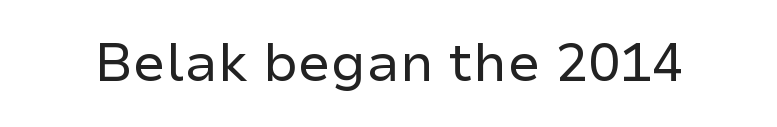
{"serif": "no", "italic": "no", "bold": "no", "weight": "regular", "width": "normal", "stroke_contrast": "low", "x_height": "medium", "monospaced": "no", "underline": "no", "letter_spacing": "normal", "letter_spacing_em": 0.0, "glyph_px": 53}
